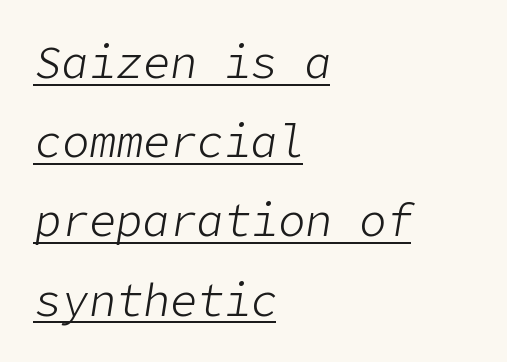
Q: Is the text bold? A: No.
Q: Is the text italic (slanted)? A: Yes, it leans right by about 9 degrees.
Q: Is the text underlined? A: Yes.
Q: How is the paragraph aligned? A: Left-aligned.
Q: Is the spacing between letters normal or unusually wide? A: Normal.
Q: Width (condensed, normal, or wide)? A: Normal.
Q: Stroke contrast? A: Low.
Q: x-height? A: Medium.
